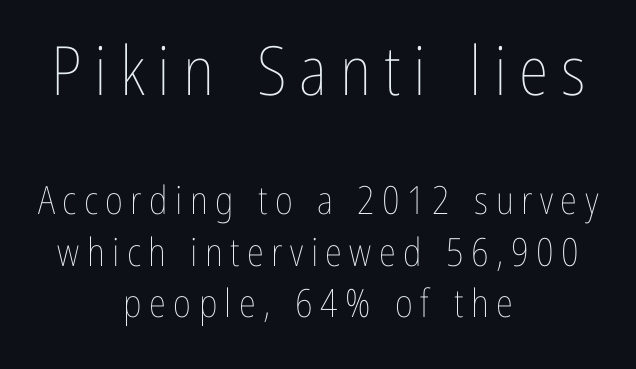
The font's upright variant was chosen for this text. The upper block of text is set noticeably larger than the block beneath it. Rows of type keep a routine distance in the vertical direction. No chunkiness to these letters — they're not bold. This sample is center-justified, so both line endings float freely.
